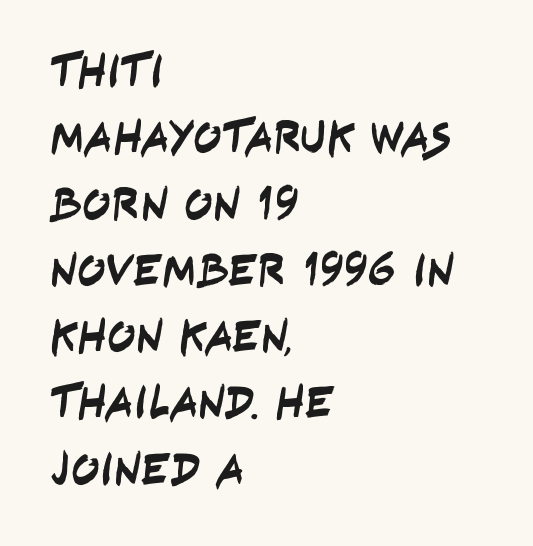
The typeface chosen for these lines omits serifs. Nothing unusual about the tracking: characters are spaced as the font intends. Each letter keeps its own natural width here, so spacing adapts to shape. The passage shown is not underscored anywhere. Left-aligned paragraph, ragged on the right.
